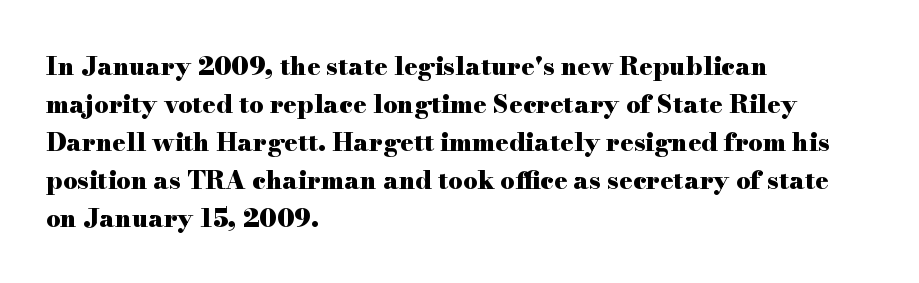
The image shows 25 px bold type, upright; set left-aligned, normal line spacing (1.52x), normal letter spacing, not underlined.
